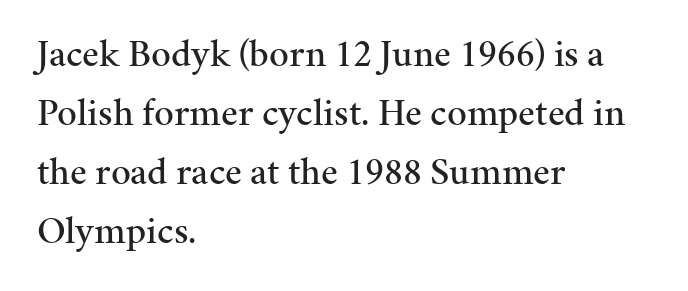
The image shows 39 px serif type, upright; set left-aligned, normal line spacing (1.51x), normal letter spacing, not underlined; medium stroke contrast and a medium x-height.
